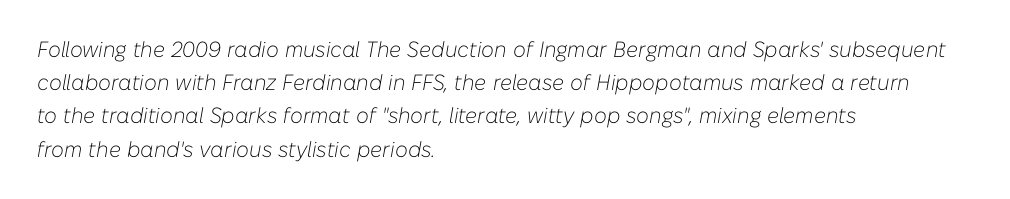
Short note: letters normally spaced. This sample is left-justified, so line endings fall wherever the words run out. No word sits above an underline. Quick note: italic. Weight: not bold — regular or lighter.
